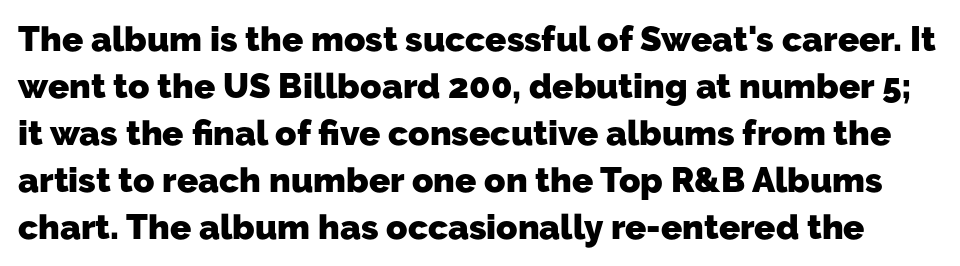
{"serif": "no", "bold": "yes", "weight": "heavy", "width": "normal", "stroke_contrast": "low", "x_height": "medium", "monospaced": "no", "underline": "no", "line_spacing": "normal", "line_spacing_ratio": 1.34, "letter_spacing": "normal", "letter_spacing_em": 0.0, "glyph_px": 35}
